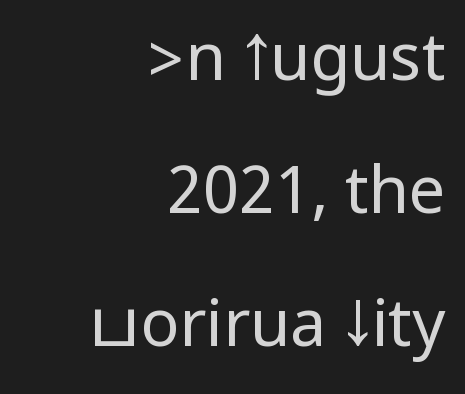
Beneath every word, the page is bare. The typeface chosen for these lines omits serifs. Students, note that the glyphs here touch the page at normal intervals. Is there any slant? The stems are plumb. Weight: regular or lighter. Layout note: lines flush right.
